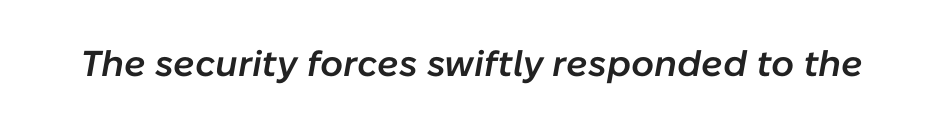
Any mark beneath the type? The region is blank. Here the designer chose a conventional face with non-uniform glyph widths. The passage shown is semibold, sitting just below true bold. Between one letter and the next there's only the usual sliver of space. In terms of posture, this sample is oblique.
